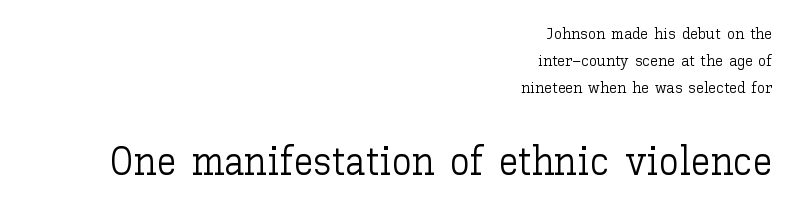
Q: Is the text bold? A: No.
Q: Is the text italic (slanted)? A: No, it is upright.
Q: Is the text underlined? A: No.
Q: How is the paragraph aligned? A: Right-aligned.
Q: Is the spacing between letters normal or unusually wide? A: Normal.
Q: Is the spacing between lines tight, normal or loose? A: Normal.
Q: Which block of text is set in a larger size, the first (top) or the second (bottom)? A: The second (bottom) one.
Q: Width (condensed, normal, or wide)? A: Normal.
Q: Stroke contrast? A: Low.
Q: x-height? A: Medium.
Q: Monospaced? A: No.
